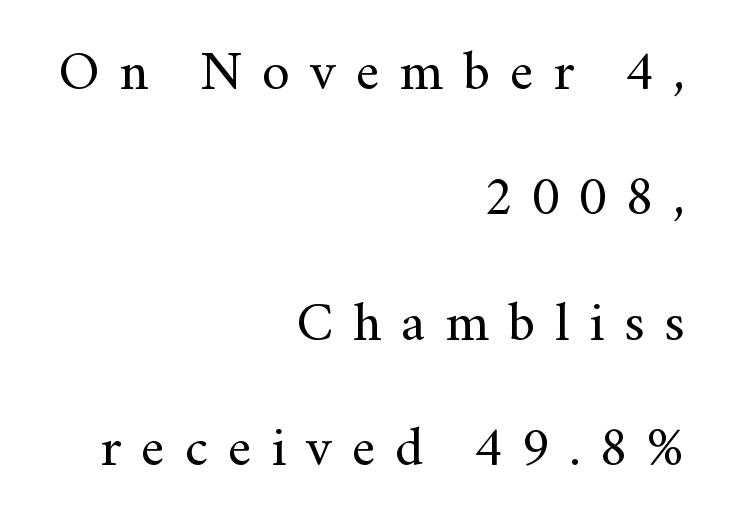
A clean baseline with only descenders dipping below it. These lines are rendered in a variable-pitch font. Honestly, the rows look like they've been pulled way apart. Letters have the restrained weight of plain body copy at most. These lines are set flush right with a ragged left edge. The lettering holds an erect, upright posture throughout.
